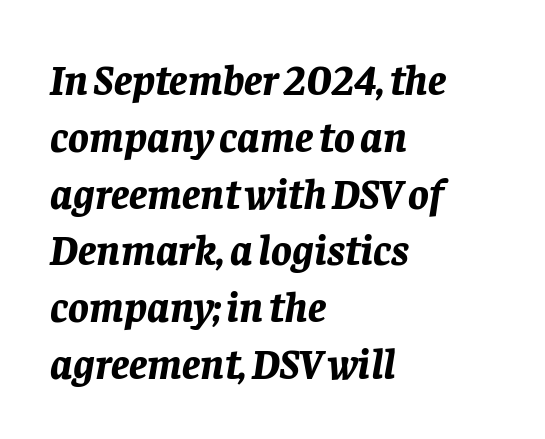
Q: Is the text bold? A: Yes.
Q: Is the text italic (slanted)? A: Yes, it leans right by about 8 degrees.
Q: Is the text underlined? A: No.
Q: How is the paragraph aligned? A: Left-aligned.
Q: Is the spacing between letters normal or unusually wide? A: Normal.
Q: Is the spacing between lines tight, normal or loose? A: Normal.
Q: Width (condensed, normal, or wide)? A: Normal.
Q: Stroke contrast? A: Low.
Q: x-height? A: Large.
Q: Monospaced? A: No.
